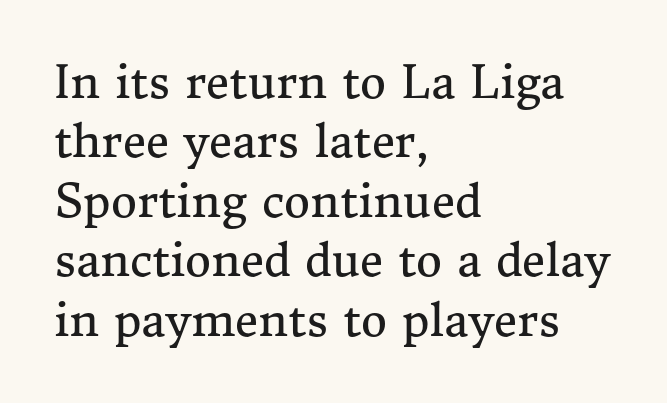
Q: Is the text bold? A: No.
Q: Is the text italic (slanted)? A: No, it is upright.
Q: Is the typeface a serif or a sans-serif typeface? A: Serif.
Q: Is the text underlined? A: No.
Q: How is the paragraph aligned? A: Left-aligned.
Q: Is the spacing between letters normal or unusually wide? A: Normal.
Q: Is the spacing between lines tight, normal or loose? A: Normal.
Q: Width (condensed, normal, or wide)? A: Normal.
Q: Stroke contrast? A: Medium.
Q: x-height? A: Medium.
Q: Monospaced? A: No.
